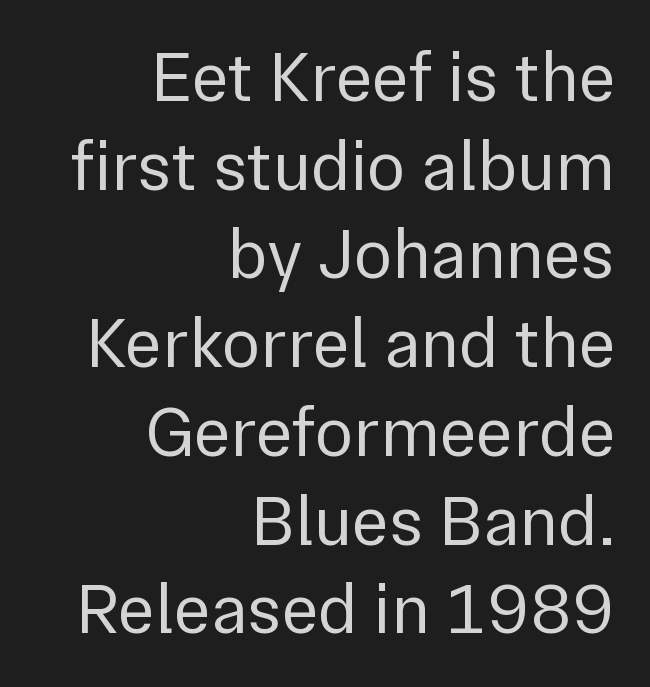
Standard letterfit; no display-style spreading of the glyphs. Think of a printed novel: that variable character pitch is what you see here. Compared with typical paragraphs, the rows here are spaced about the same. This is roman type, the default non-slanted kind.
